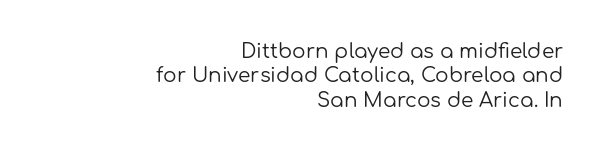
Style check: upright. Check the space under the baseline: it is left empty. Reading down the block, your eye finds every line finishing at a fixed right position. Letters have the restrained weight of plain body copy at most. Glyph-to-glyph distance matches everyday printed text.
